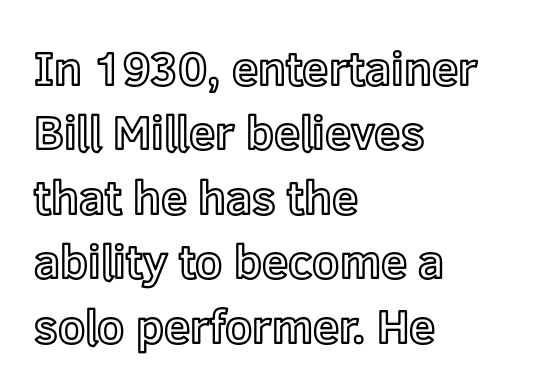
The typesetter chose a ragged-right arrangement here. The block of text has a typical density, with ordinary space between rows. Glyph-to-glyph distance matches everyday printed text. Note the varied advance widths — an 'i' is clearly narrower than an 'm'. The string is rendered with underlining switched off.
